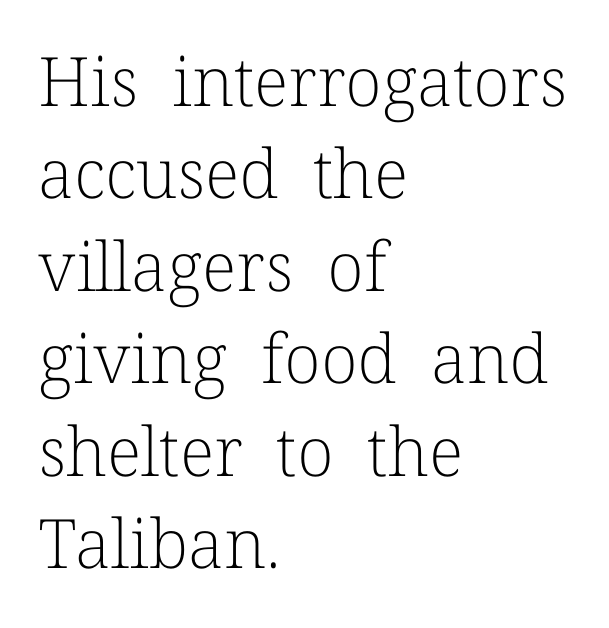
{"serif": "yes", "italic": "no", "bold": "no", "weight": "light", "width": "normal", "stroke_contrast": "low", "x_height": "medium", "monospaced": "no", "underline": "no", "align": "left", "line_spacing": "normal", "line_spacing_ratio": 1.36, "letter_spacing": "normal", "letter_spacing_em": 0.0, "glyph_px": 68}
